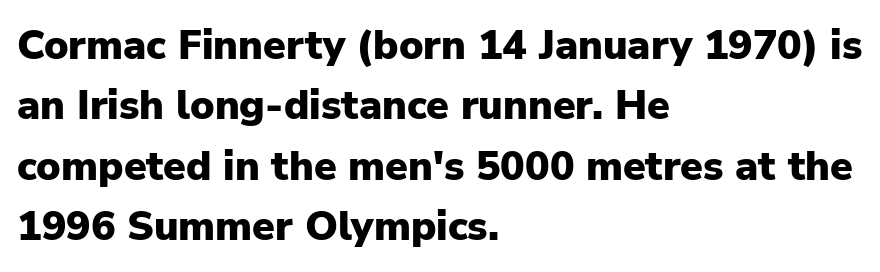
The font's upright variant was chosen for this text. The rendering uses natural spacing where letterforms have individual widths. Type style note: lacks serifs. Descenders are the only things crossing below the line.
